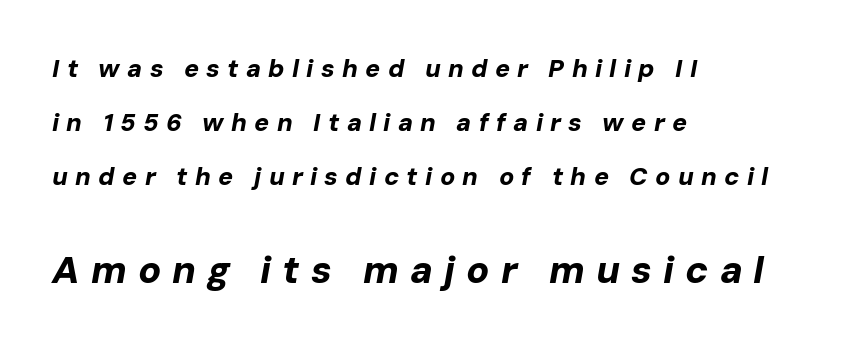
{"italic": "yes", "lean": "right", "slant_degrees": 10, "bold": "yes", "weight": "bold", "width": "normal", "stroke_contrast": "low", "x_height": "medium", "monospaced": "no", "underline": "no", "align": "left", "line_spacing": "loose", "line_spacing_ratio": 2.17, "letter_spacing": "wide", "letter_spacing_em": 0.29, "larger_block": "second", "size_ratio": 1.52, "glyph_px": 38}
